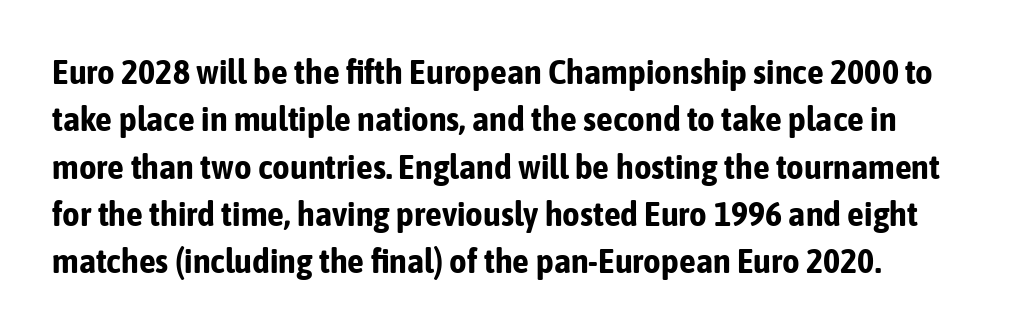
Q: Is the text bold? A: Yes.
Q: Is the text italic (slanted)? A: No, it is upright.
Q: Is the typeface a serif or a sans-serif typeface? A: Sans-serif.
Q: Is the text underlined? A: No.
Q: How is the paragraph aligned? A: Left-aligned.
Q: Is the spacing between letters normal or unusually wide? A: Normal.
Q: Is the spacing between lines tight, normal or loose? A: Normal.
Q: Width (condensed, normal, or wide)? A: Condensed.
Q: Stroke contrast? A: Low.
Q: x-height? A: Medium.
Q: Monospaced? A: No.
